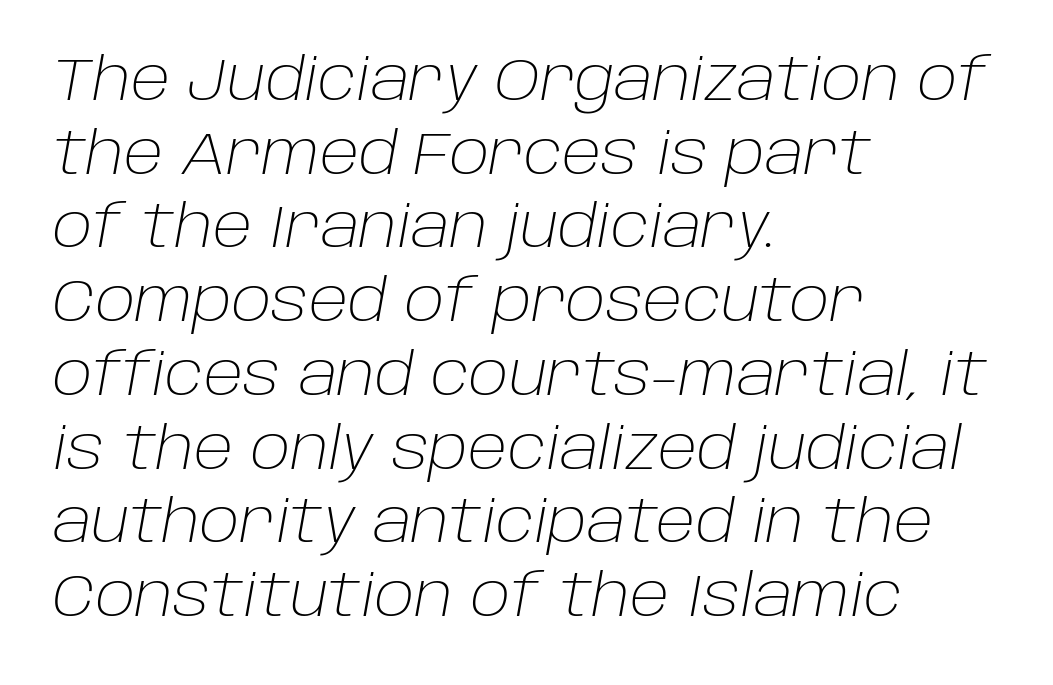
Clear beneath every line of the passage. Proportional: the letters do not fall into vertical columns. The rendering applies a slant to the glyphs. Caption: standard tracking, unaltered.
